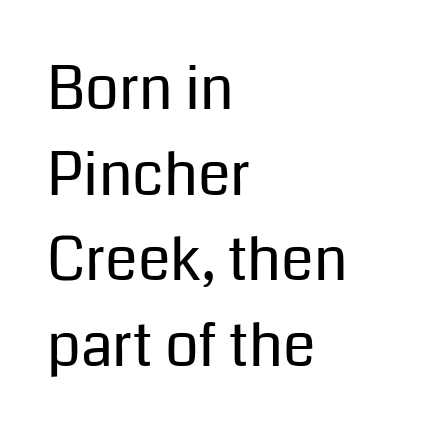
Q: Is the text bold? A: No.
Q: Is the text italic (slanted)? A: No, it is upright.
Q: Is the typeface a serif or a sans-serif typeface? A: Sans-serif.
Q: Is the text underlined? A: No.
Q: How is the paragraph aligned? A: Left-aligned.
Q: Is the spacing between letters normal or unusually wide? A: Normal.
Q: Is the spacing between lines tight, normal or loose? A: Normal.
Q: Width (condensed, normal, or wide)? A: Normal.
Q: Stroke contrast? A: Low.
Q: x-height? A: Medium.
Q: Monospaced? A: No.
